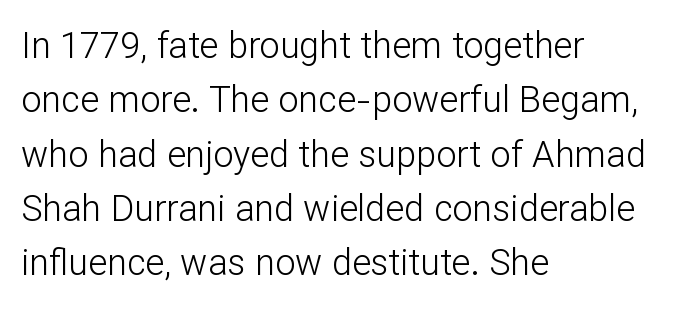
The space beneath each line is pristine and unruled. Interline gaps are of average width in this sample. The letters stand upright; this is a roman face. The passage is arranged the way most books set body copy — flush left.
